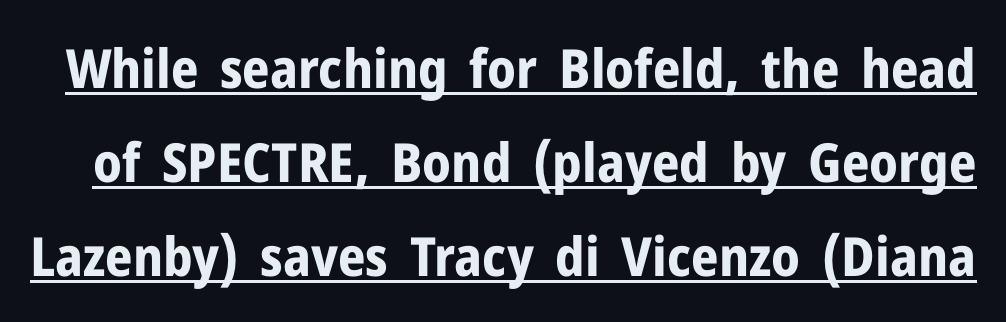
The image shows 54 px bold sans-serif type, upright; set line spacing 1.74x, normal letter spacing, underlined; low stroke contrast and a medium x-height.
